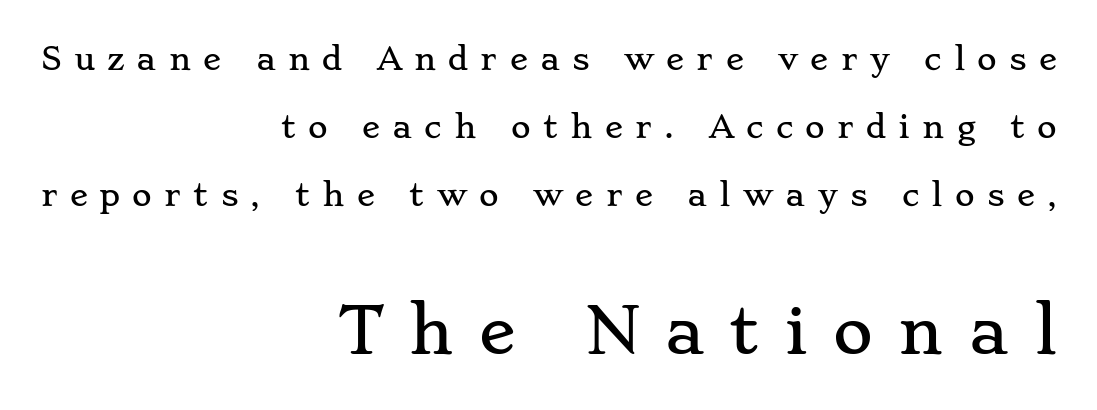
The image shows 61 px wide serif type, upright; set right-aligned, loose line spacing (2.26x), unusually wide letter spacing (+0.41 em), not underlined; the second (bottom) block is 2.03x larger; low stroke contrast and a small x-height.
